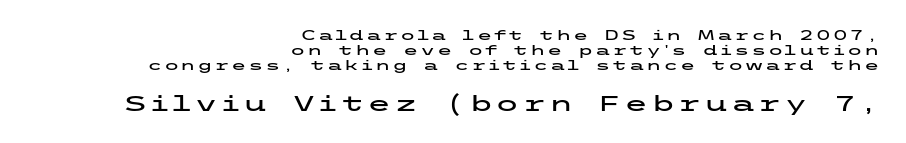
Every stem runs plumb, perpendicular to the baseline. The letters in the lower block stand taller than those in the block above. Glance below the letters and you will spot only blank space. Line spacing here is tight.
